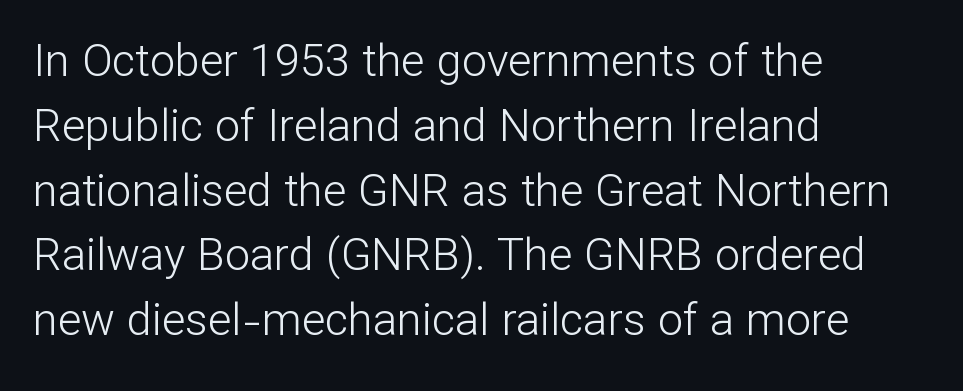
Q: Is the text bold? A: No.
Q: Is the text italic (slanted)? A: No, it is upright.
Q: Is the typeface a serif or a sans-serif typeface? A: Sans-serif.
Q: Is the text underlined? A: No.
Q: How is the paragraph aligned? A: Left-aligned.
Q: Is the spacing between letters normal or unusually wide? A: Normal.
Q: Is the spacing between lines tight, normal or loose? A: Normal.
Q: Width (condensed, normal, or wide)? A: Normal.
Q: Stroke contrast? A: Low.
Q: x-height? A: Medium.
Q: Monospaced? A: No.
